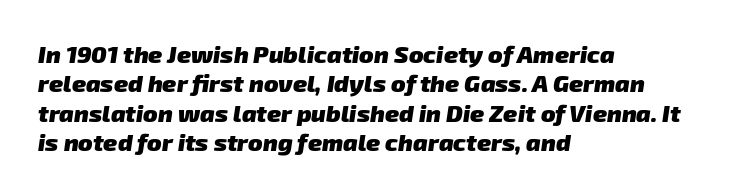
The image shows 24 px bold type; set left-aligned, line spacing 1.22x, normal letter spacing, not underlined.
